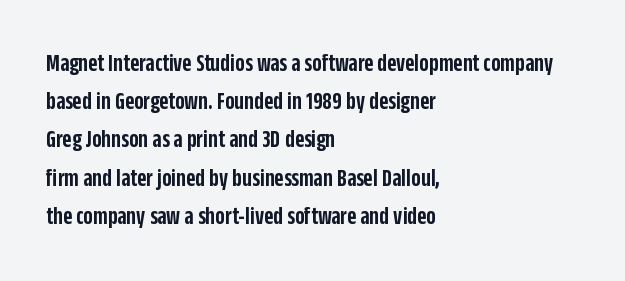
The image shows 25 px text type, upright; set left-aligned, normal line spacing (1.53x), normal letter spacing, not underlined.
